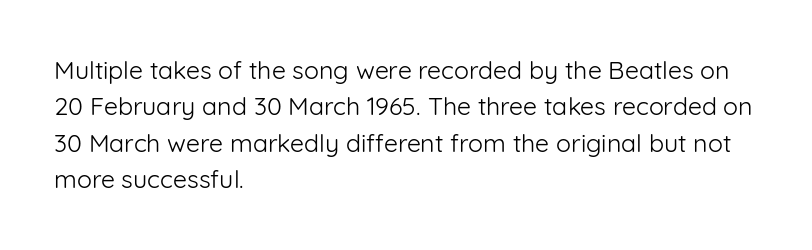
Q: Is the text bold? A: No.
Q: Is the text italic (slanted)? A: No, it is upright.
Q: Is the text underlined? A: No.
Q: How is the paragraph aligned? A: Left-aligned.
Q: Is the spacing between letters normal or unusually wide? A: Normal.
Q: Is the spacing between lines tight, normal or loose? A: Normal.
